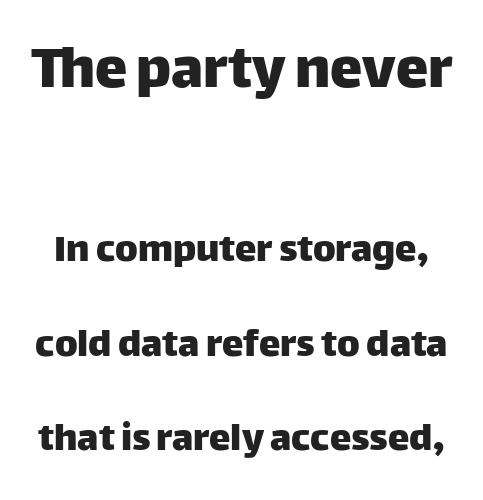
The image shows 65 px sans-serif type, upright; set loose line spacing (2.2x), normal letter spacing, not underlined; the first (top) block is 1.51x larger; low stroke contrast and a large x-height.
